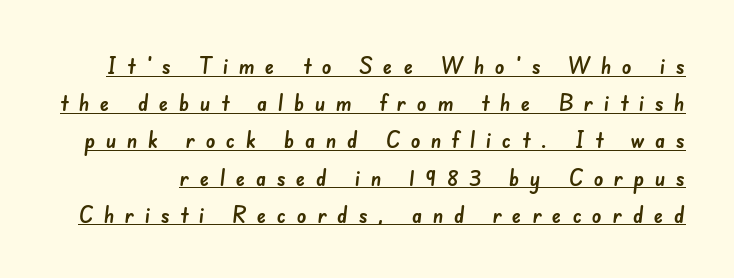
Q: Is the text underlined? A: Yes.
Q: Is the spacing between letters normal or unusually wide? A: Unusually wide.
Q: Is the spacing between lines tight, normal or loose? A: Normal.
